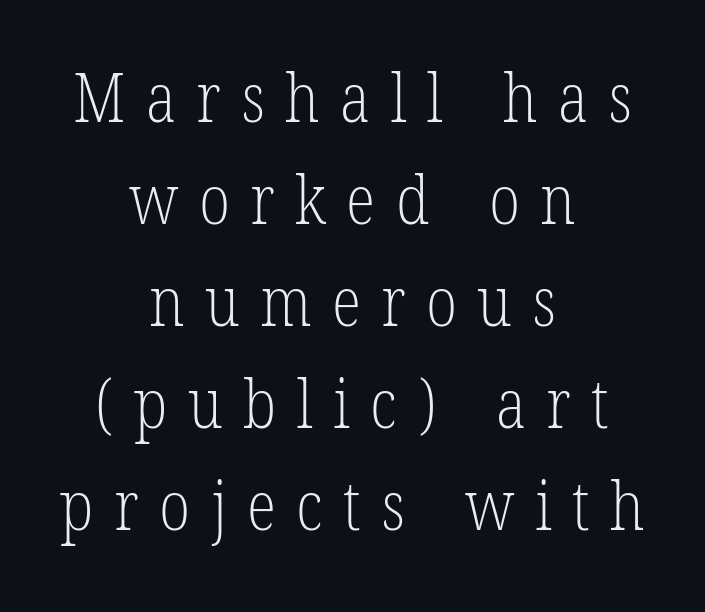
A typesetter would call this leading conventional body-copy spacing. It's the straight-up-and-down kind of type. Clear beneath every line of the passage. Stroke mass is kept to a normal reading level or below. Which margin do the lines hug? Neither — every line sits in the middle. Spacing verdict: proportional, widths tailored to each character.
